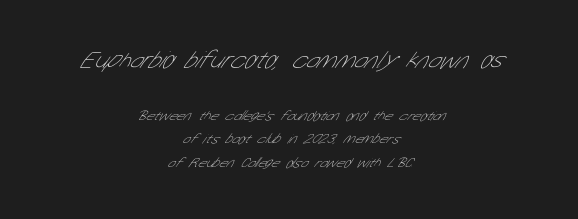
The image shows 24 px text type; set centered, normal line spacing (1.69x), normal letter spacing, not underlined; the first (top) block is 1.71x larger.
